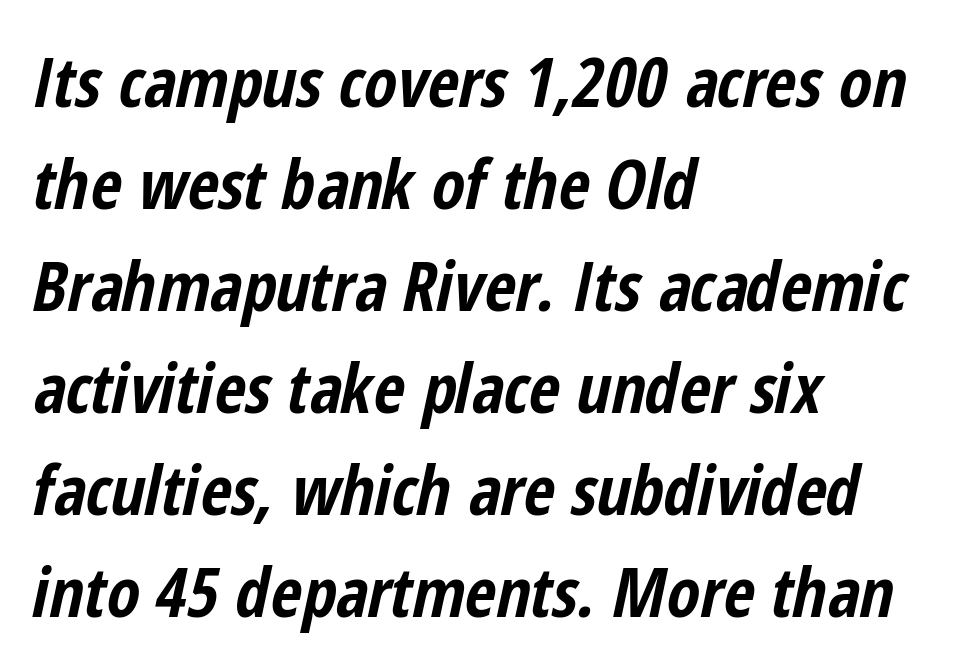
The image shows 68 px bold, condensed type, italic (leaning right); set left-aligned, normal line spacing (1.5x), normal letter spacing, not underlined; low stroke contrast and a medium x-height.
